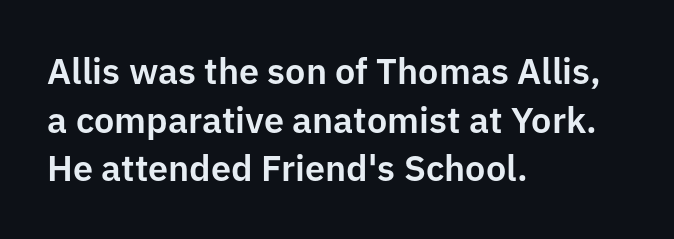
Q: Is the text italic (slanted)? A: No, it is upright.
Q: Is the typeface a serif or a sans-serif typeface? A: Sans-serif.
Q: Is the text underlined? A: No.
Q: How is the paragraph aligned? A: Left-aligned.
Q: Is the spacing between letters normal or unusually wide? A: Normal.
Q: Is the spacing between lines tight, normal or loose? A: Normal.
Q: Width (condensed, normal, or wide)? A: Normal.
Q: Stroke contrast? A: Low.
Q: x-height? A: Medium.
Q: Monospaced? A: No.
